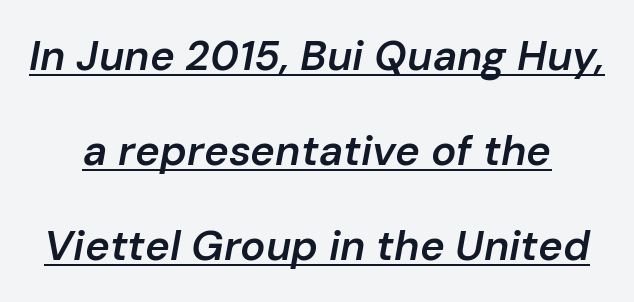
Q: Is the text bold? A: Semi-bold.
Q: Is the text italic (slanted)? A: Yes, it leans right by about 10 degrees.
Q: Is the text underlined? A: Yes.
Q: Is the spacing between letters normal or unusually wide? A: Normal.
Q: Is the spacing between lines tight, normal or loose? A: Loose.
Q: Width (condensed, normal, or wide)? A: Normal.
Q: Stroke contrast? A: Low.
Q: x-height? A: Medium.
Q: Monospaced? A: No.
